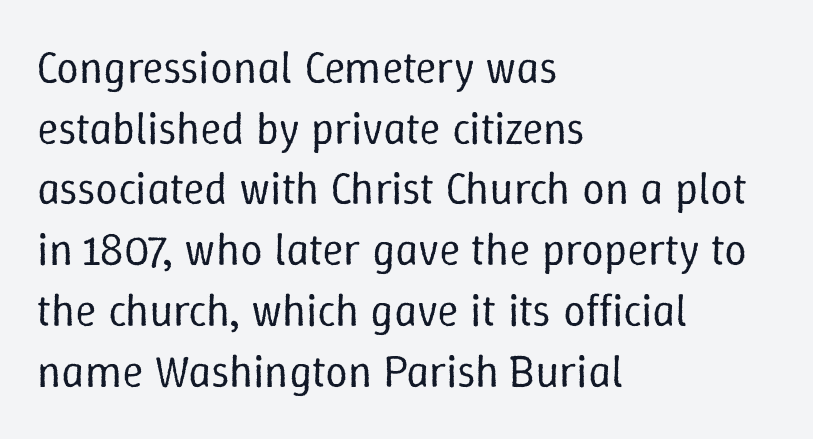
Q: Is the text bold? A: No.
Q: Is the text italic (slanted)? A: No, it is upright.
Q: Is the text underlined? A: No.
Q: How is the paragraph aligned? A: Left-aligned.
Q: Is the spacing between letters normal or unusually wide? A: Normal.
Q: Is the spacing between lines tight, normal or loose? A: Normal.
Q: Width (condensed, normal, or wide)? A: Normal.
Q: Stroke contrast? A: Low.
Q: x-height? A: Medium.
Q: Monospaced? A: No.
